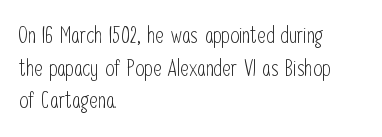
{"italic": "no", "bold": "no", "underline": "no", "align": "left", "line_spacing": "normal", "line_spacing_ratio": 1.42, "letter_spacing": "normal", "letter_spacing_em": 0.0, "glyph_px": 23}
